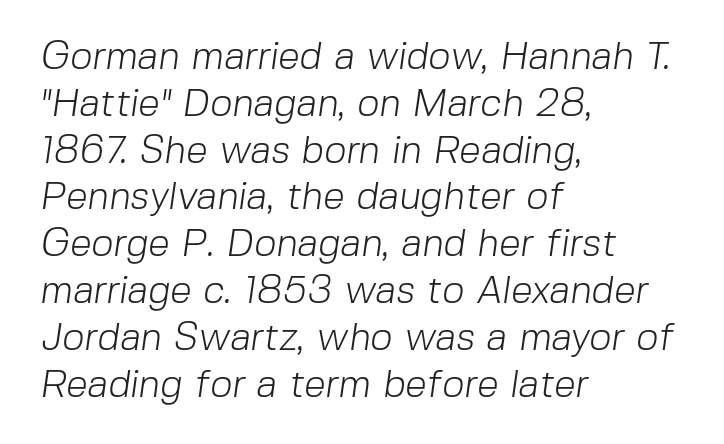
Q: Is the text bold? A: No.
Q: Is the typeface a serif or a sans-serif typeface? A: Sans-serif.
Q: Is the text underlined? A: No.
Q: How is the paragraph aligned? A: Left-aligned.
Q: Is the spacing between letters normal or unusually wide? A: Normal.
Q: Width (condensed, normal, or wide)? A: Normal.
Q: Stroke contrast? A: Low.
Q: x-height? A: Medium.
Q: Monospaced? A: No.
